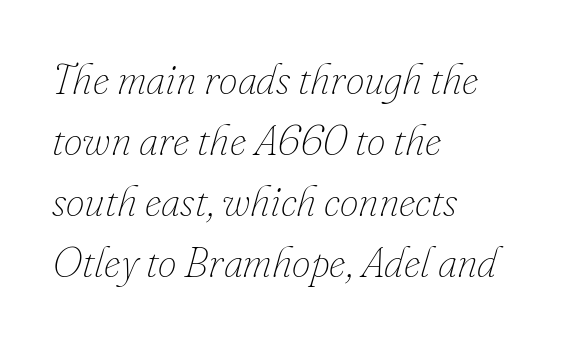
Q: Is the text bold? A: No.
Q: Is the text italic (slanted)? A: Yes, it leans right by about 16 degrees.
Q: Is the text underlined? A: No.
Q: How is the paragraph aligned? A: Left-aligned.
Q: Is the spacing between letters normal or unusually wide? A: Normal.
Q: Is the spacing between lines tight, normal or loose? A: Normal.
Q: Width (condensed, normal, or wide)? A: Normal.
Q: Stroke contrast? A: Low.
Q: x-height? A: Small.
Q: Monospaced? A: No.
